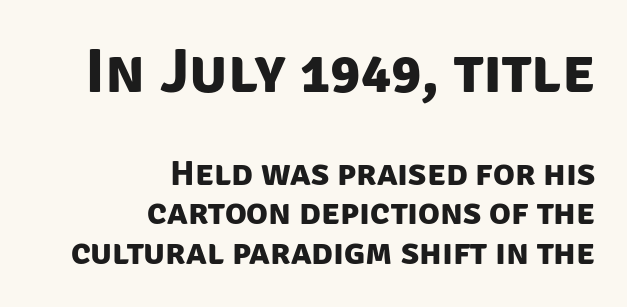
Underlining? Definitely not there. Layout note: lines flush right. Spacing verdict: proportional, widths tailored to each character. The designer gave the opening block more size than the closing block.
